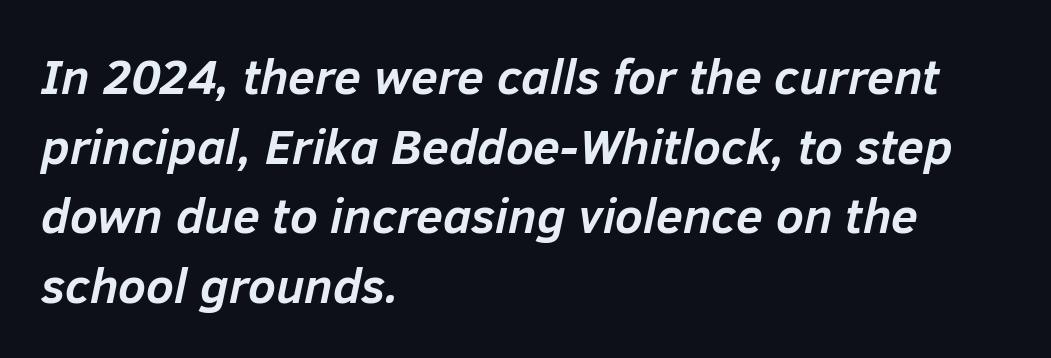
The image shows 49 px semibold type, italic (leaning right); set left-aligned, normal line spacing (1.42x), normal letter spacing, not underlined; low stroke contrast and a medium x-height.
